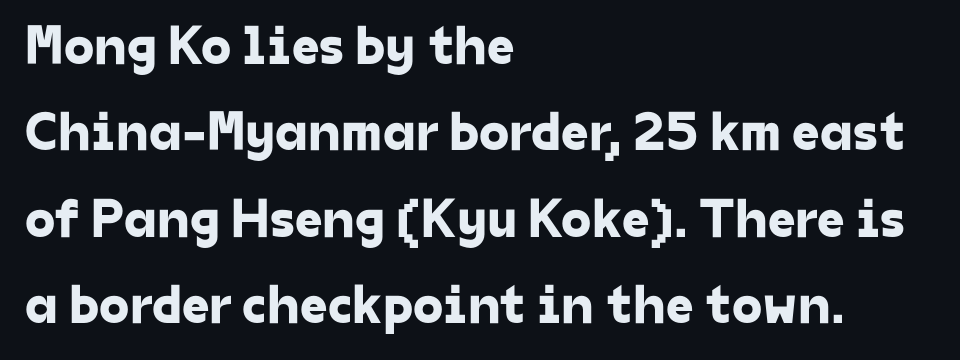
The image shows 55 px sans-serif type; set left-aligned, normal line spacing (1.57x), normal letter spacing, not underlined; low stroke contrast and a medium x-height.
